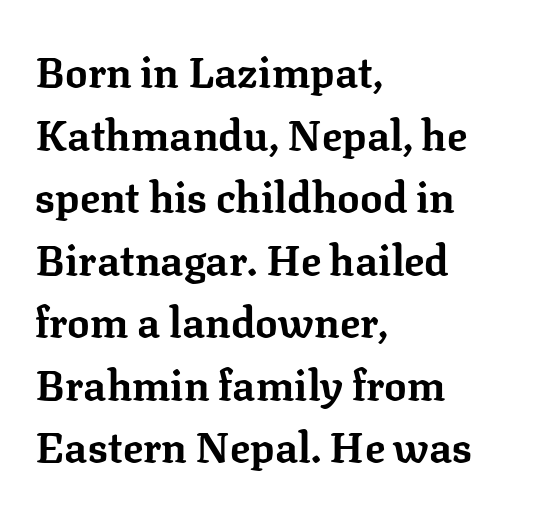
Q: Is the text bold? A: Yes.
Q: Is the text italic (slanted)? A: No, it is upright.
Q: Is the typeface a serif or a sans-serif typeface? A: Serif.
Q: Is the text underlined? A: No.
Q: How is the paragraph aligned? A: Left-aligned.
Q: Is the spacing between letters normal or unusually wide? A: Normal.
Q: Is the spacing between lines tight, normal or loose? A: Normal.
Q: Width (condensed, normal, or wide)? A: Normal.
Q: Stroke contrast? A: Low.
Q: x-height? A: Medium.
Q: Monospaced? A: No.
